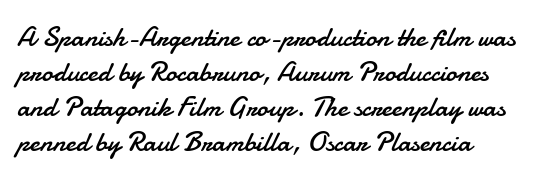
{"serif": "no", "bold": "no", "weight": "regular", "width": "normal", "stroke_contrast": "low", "x_height": "small", "monospaced": "no", "underline": "no", "align": "left", "line_spacing": "normal", "line_spacing_ratio": 1.25, "letter_spacing": "normal", "letter_spacing_em": 0.0, "glyph_px": 28}
